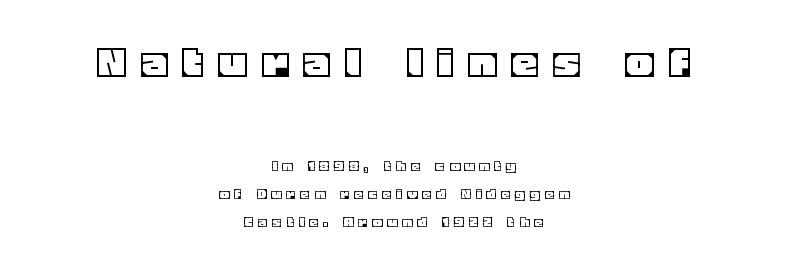
{"italic": "no", "width": "normal", "x_height": "large", "monospaced": "no", "underline": "no", "align": "center", "line_spacing": "normal", "line_spacing_ratio": 1.66, "letter_spacing": "wide", "letter_spacing_em": 0.34, "larger_block": "first", "size_ratio": 2.94, "glyph_px": 50}
